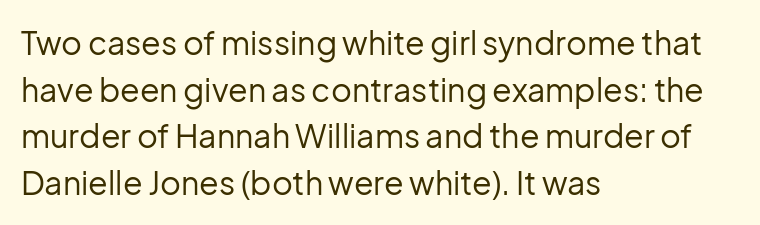
The image shows 32 px regular-weight sans-serif type, upright; set left-aligned, normal line spacing (1.46x), normal letter spacing, not underlined; low stroke contrast and a medium x-height.
